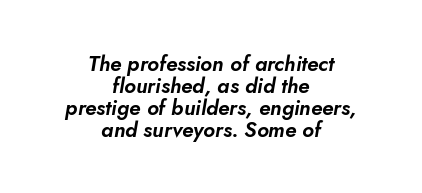
Q: Is the text italic (slanted)? A: Yes, it leans right by about 10 degrees.
Q: Is the text underlined? A: No.
Q: How is the paragraph aligned? A: Centered.
Q: Is the spacing between letters normal or unusually wide? A: Normal.
Q: Is the spacing between lines tight, normal or loose? A: Tight.
